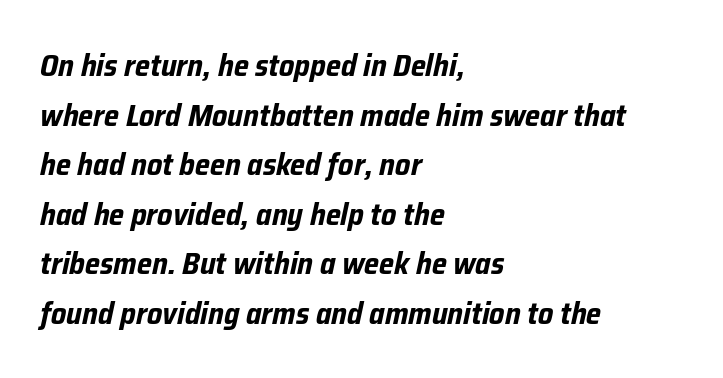
{"italic": "yes", "lean": "right", "slant_degrees": 12, "bold": "yes", "weight": "bold", "width": "condensed", "stroke_contrast": "low", "x_height": "medium", "monospaced": "no", "underline": "no", "align": "left", "line_spacing": "normal", "line_spacing_ratio": 1.6, "letter_spacing": "normal", "letter_spacing_em": 0.0, "glyph_px": 31}
